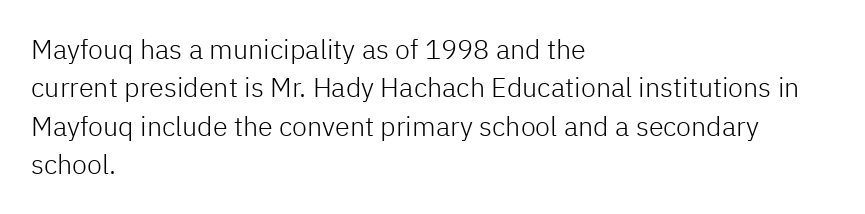
Every row of glyphs begins at an identical x-position on the left. A roman cut, with each character standing at attention. Does the leading feel generous? No, just average. The tracking reads as untouched default to a designer's eye.
